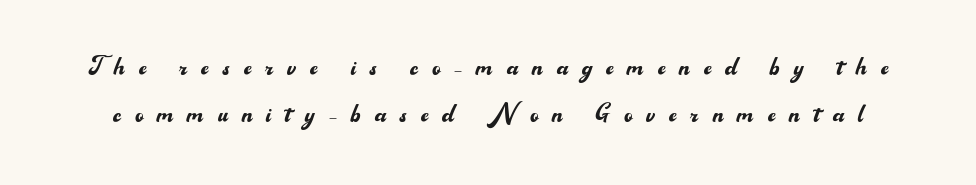
{"serif": "no", "bold": "no", "weight": "regular", "width": "normal", "stroke_contrast": "medium", "x_height": "small", "monospaced": "no", "underline": "no", "line_spacing": "normal", "line_spacing_ratio": 1.47, "letter_spacing": "wide", "letter_spacing_em": 0.44, "glyph_px": 32}
